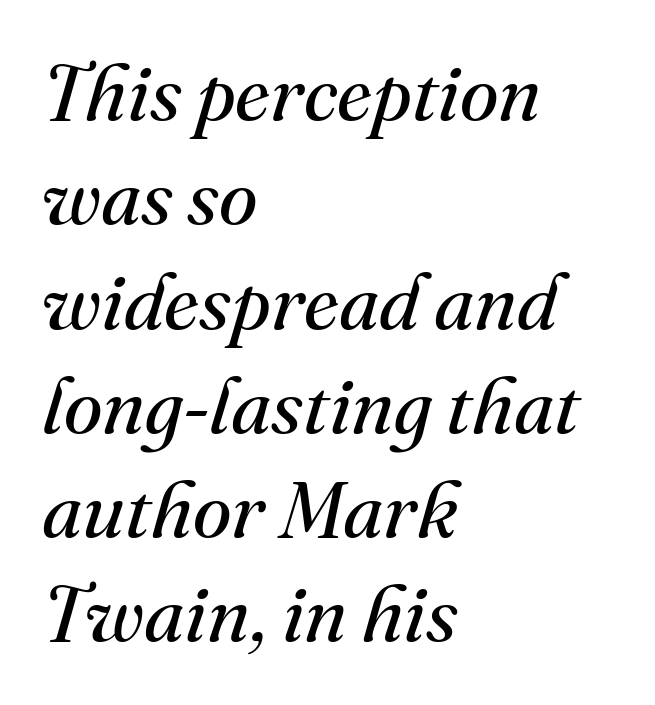
The letters look calm and open, with moderate or lighter stems. Honestly, there is no underline to notice here at all. Successive baselines arrive at the customary interval. There's an unmistakable incline to the writing here. The lines are quadded left. The passage shown has conventional tracking throughout.
